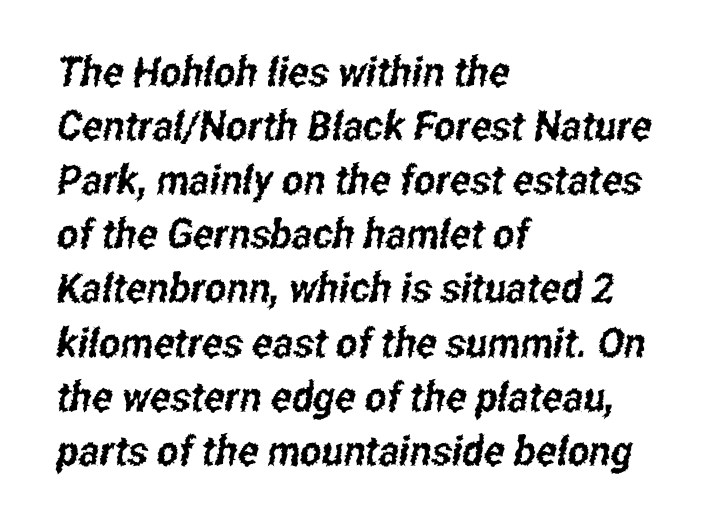
The image shows 41 px condensed sans-serif type; set left-aligned, normal line spacing (1.32x), normal letter spacing, not underlined; low stroke contrast and a medium x-height.
